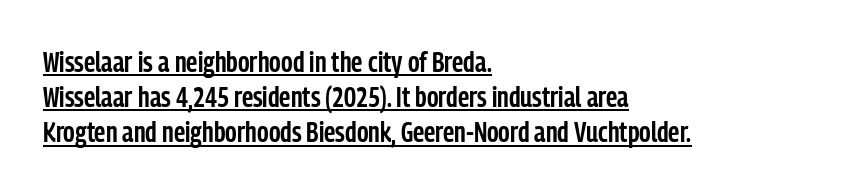
{"serif": "no", "italic": "no", "bold": "semi", "weight": "semibold", "width": "condensed", "stroke_contrast": "low", "x_height": "medium", "monospaced": "no", "underline": "yes", "align": "left", "line_spacing_ratio": 1.21, "letter_spacing": "normal", "letter_spacing_em": 0.0, "glyph_px": 29}
